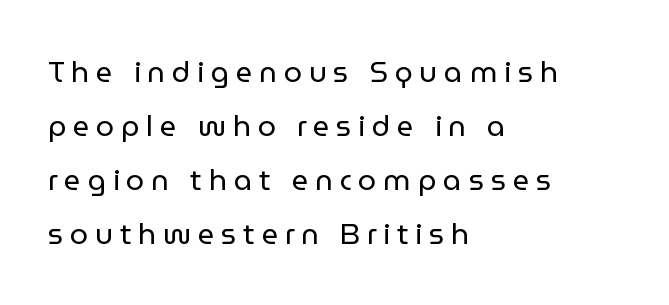
Q: Is the text bold? A: No.
Q: Is the text italic (slanted)? A: No, it is upright.
Q: Is the typeface a serif or a sans-serif typeface? A: Sans-serif.
Q: Is the text underlined? A: No.
Q: How is the paragraph aligned? A: Left-aligned.
Q: Is the spacing between letters normal or unusually wide? A: Unusually wide.
Q: Width (condensed, normal, or wide)? A: Normal.
Q: Stroke contrast? A: Low.
Q: x-height? A: Medium.
Q: Monospaced? A: No.
